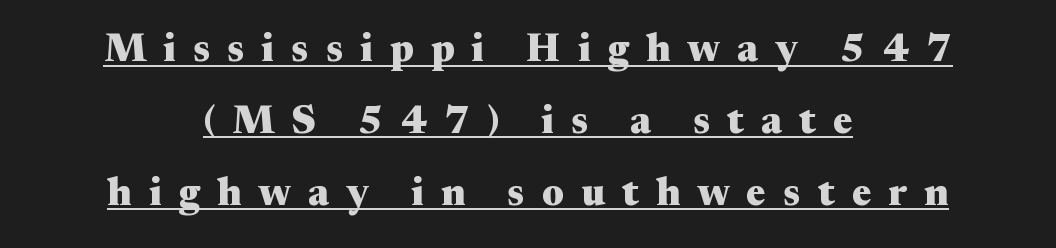
{"serif": "yes", "italic": "no", "bold": "yes", "weight": "heavy", "width": "wide", "stroke_contrast": "medium", "x_height": "medium", "monospaced": "no", "underline": "yes", "align": "center", "line_spacing_ratio": 1.84, "letter_spacing": "wide", "letter_spacing_em": 0.44, "glyph_px": 39}
